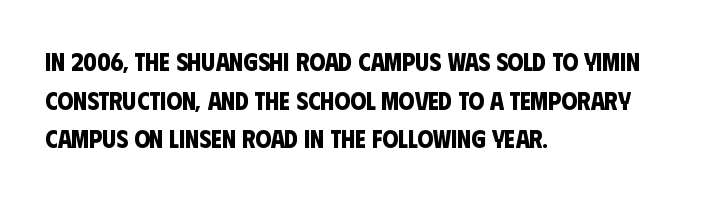
Q: Is the text bold? A: Yes.
Q: Is the text underlined? A: No.
Q: How is the paragraph aligned? A: Left-aligned.
Q: Is the spacing between letters normal or unusually wide? A: Normal.
Q: Is the spacing between lines tight, normal or loose? A: Normal.
